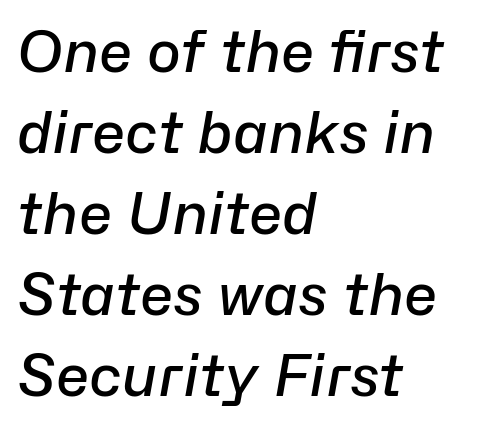
Quick note: interline space is typical. Tall strokes in this sample are angled rather than plumb. A classic flush-left, rag-right setting is used for this passage. Type without underlining.
